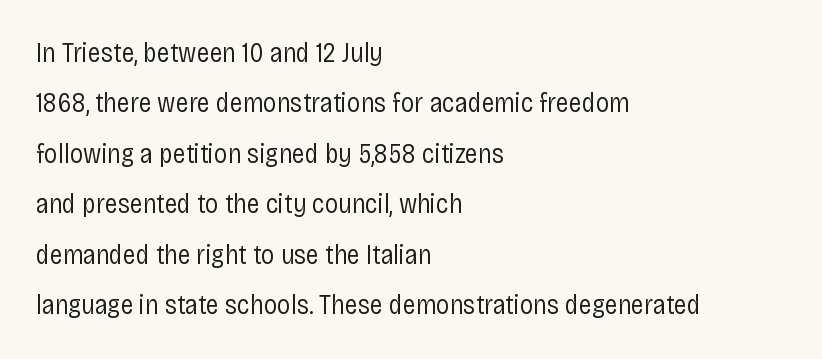
The image shows 27 px text type, upright; set left-aligned, line spacing 1.87x, normal letter spacing, not underlined.
